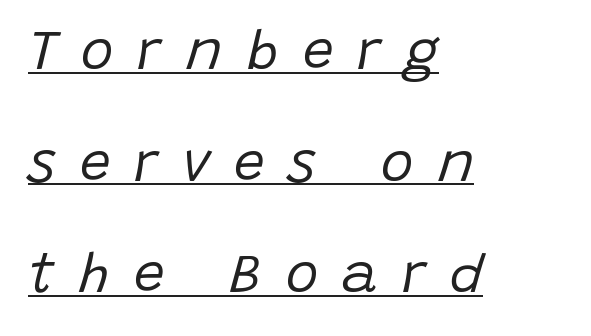
The image shows 55 px regular-weight type, italic (leaning right); set left-aligned, loose line spacing (2.03x), unusually wide letter spacing (+0.44 em), underlined; low stroke contrast and a large x-height.
